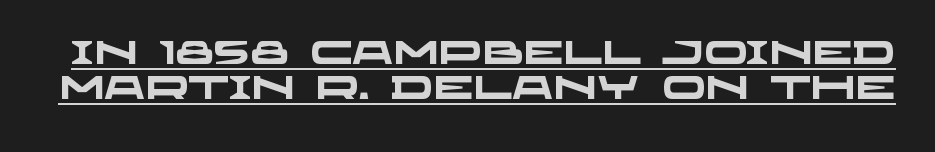
Letter spacing: default. Students, this is bold: see how much ink each stroke carries. Underlined type. Vertical spacing — tight. Do the characters align in a grid? No, the font is proportional. Are there feet on the stems? There aren't — it's a sans.
